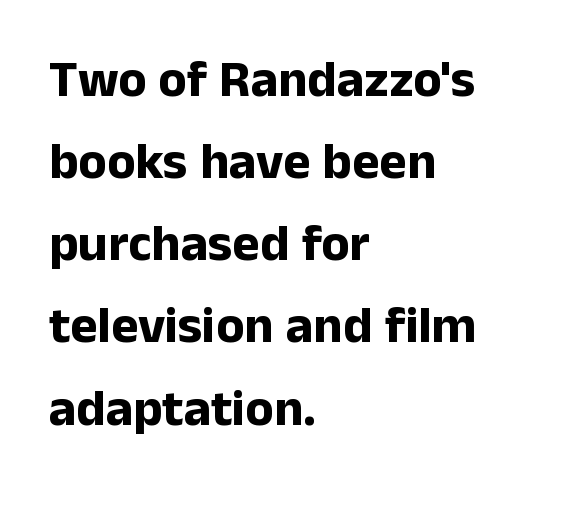
The image shows 52 px bold sans-serif type, upright; set left-aligned, normal line spacing (1.58x), normal letter spacing, not underlined; low stroke contrast and a medium x-height.
